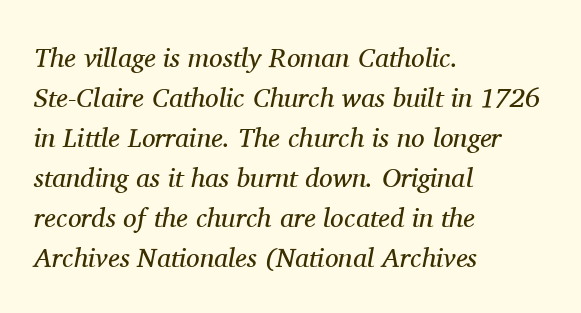
{"italic": "yes", "lean": "right", "slant_degrees": 11, "bold": "no", "underline": "no", "align": "left", "line_spacing": "normal", "line_spacing_ratio": 1.48, "letter_spacing": "normal", "letter_spacing_em": 0.0, "glyph_px": 27}
